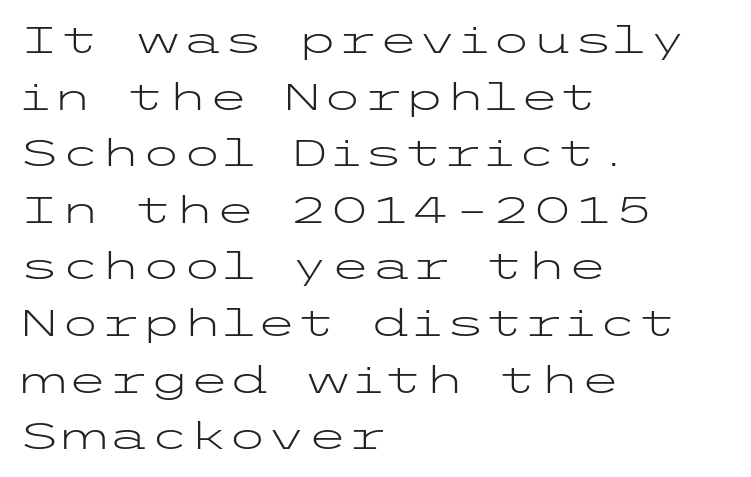
Q: Is the text bold? A: No.
Q: Is the text italic (slanted)? A: No, it is upright.
Q: Is the typeface a serif or a sans-serif typeface? A: Sans-serif.
Q: Is the text underlined? A: No.
Q: How is the paragraph aligned? A: Left-aligned.
Q: Is the spacing between letters normal or unusually wide? A: Normal.
Q: Is the spacing between lines tight, normal or loose? A: Normal.
Q: Width (condensed, normal, or wide)? A: Wide.
Q: Stroke contrast? A: Low.
Q: x-height? A: Medium.
